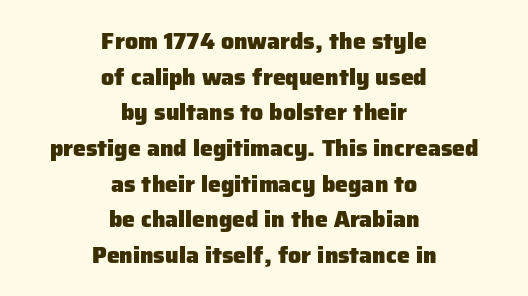
The sample has been set heavy, in full bold. Quick note: interline space is typical. Is the block centered? Yes — each line is placed symmetrically about the middle. Does the lettering tilt? It doesn't — this is upright. In terms of letterspacing, this is plain default setting.
